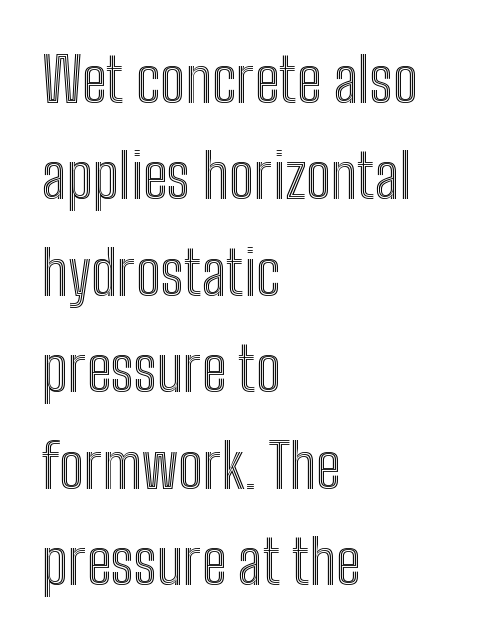
{"italic": "no", "width": "condensed", "x_height": "medium", "monospaced": "no", "underline": "no", "align": "left", "line_spacing": "normal", "line_spacing_ratio": 1.58, "letter_spacing": "normal", "letter_spacing_em": 0.0, "glyph_px": 61}
